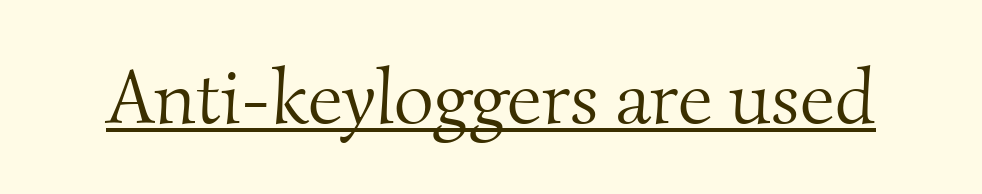
The typesetter has applied underlining to the passage shown. A serif font was chosen for this passage. This sample has the flowing, uneven cadence of proportional lettering. The characters are drawn with everyday or finer stroke widths. The tracking reads as untouched default to a designer's eye.
